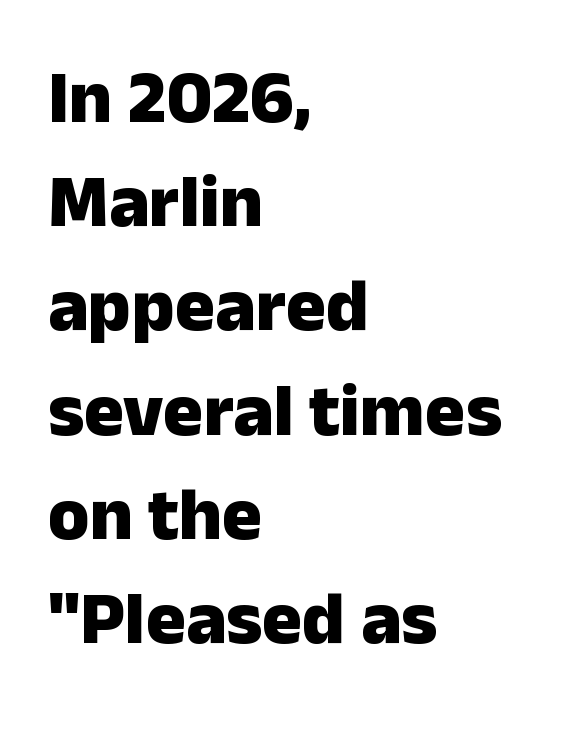
The image shows 75 px heavy sans-serif type, upright; set left-aligned, normal line spacing (1.39x), normal letter spacing, not underlined; low stroke contrast and a medium x-height.
